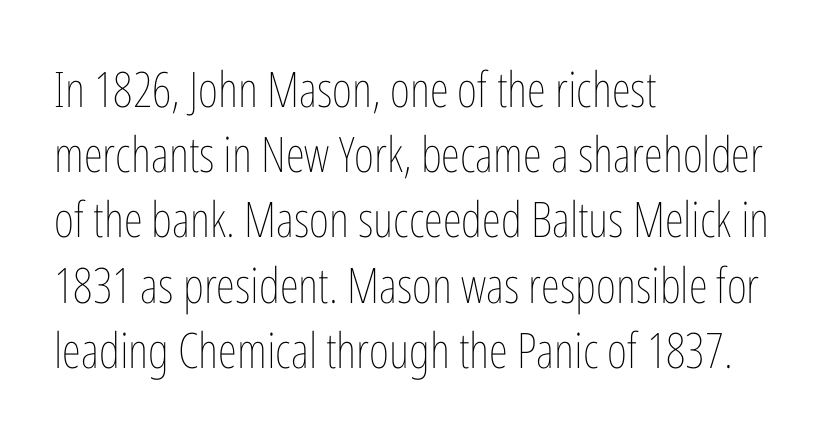
Q: Is the text bold? A: No.
Q: Is the text italic (slanted)? A: No, it is upright.
Q: Is the text underlined? A: No.
Q: How is the paragraph aligned? A: Left-aligned.
Q: Is the spacing between letters normal or unusually wide? A: Normal.
Q: Is the spacing between lines tight, normal or loose? A: Normal.
Q: Width (condensed, normal, or wide)? A: Condensed.
Q: Stroke contrast? A: Low.
Q: x-height? A: Medium.
Q: Monospaced? A: No.
